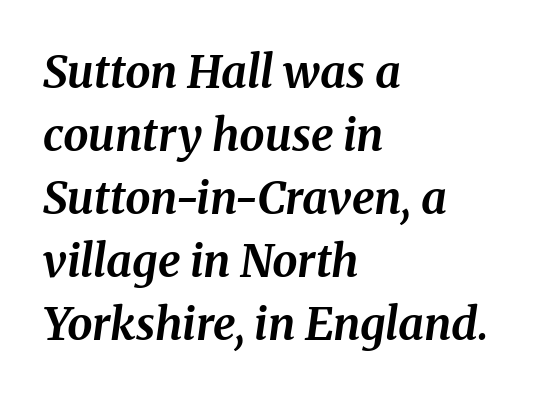
{"italic": "yes", "lean": "right", "slant_degrees": 8, "bold": "yes", "weight": "bold", "width": "normal", "stroke_contrast": "medium", "x_height": "medium", "monospaced": "no", "underline": "no", "align": "left", "line_spacing": "normal", "line_spacing_ratio": 1.4, "letter_spacing": "normal", "letter_spacing_em": 0.0, "glyph_px": 45}
